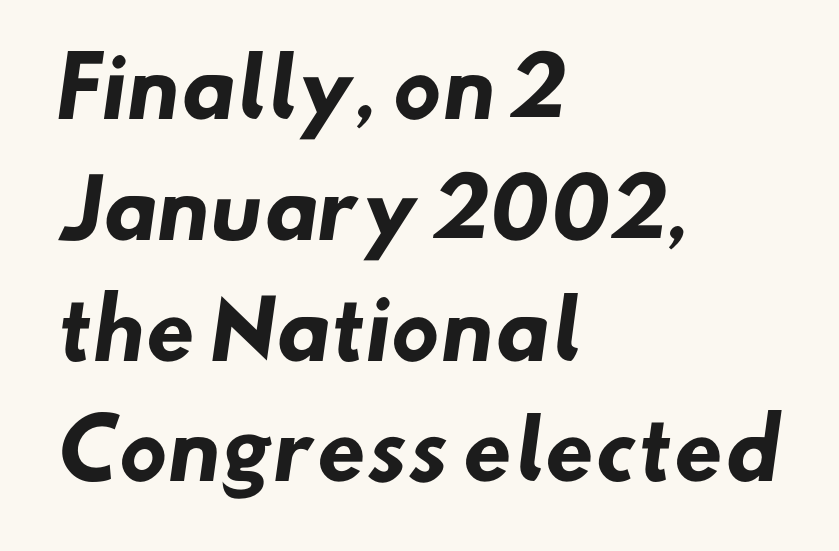
{"serif": "no", "bold": "yes", "weight": "heavy", "width": "normal", "stroke_contrast": "low", "x_height": "small", "monospaced": "no", "underline": "no", "align": "left", "line_spacing": "normal", "line_spacing_ratio": 1.51, "letter_spacing": "normal", "letter_spacing_em": 0.0, "glyph_px": 80}
